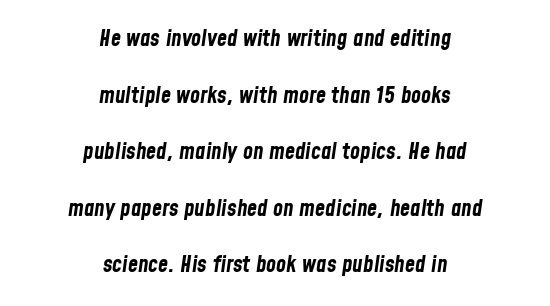
{"italic": "yes", "lean": "right", "slant_degrees": 8, "bold": "yes", "underline": "no", "align": "center", "line_spacing": "loose", "line_spacing_ratio": 2.46, "letter_spacing": "normal", "letter_spacing_em": 0.0, "glyph_px": 23}
